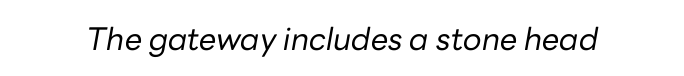
The image shows 31 px regular-weight type, italic (leaning right); set normal letter spacing, not underlined; low stroke contrast and a medium x-height.
